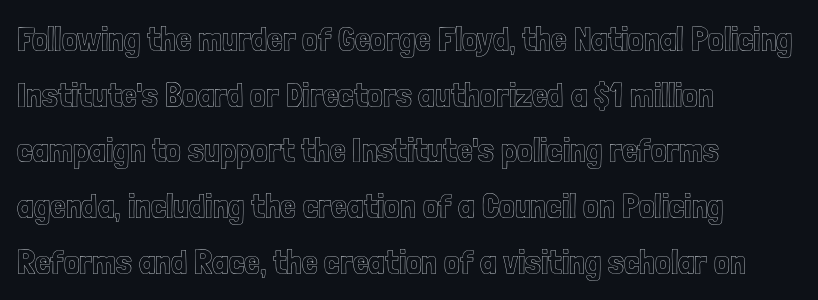
{"italic": "no", "width": "condensed", "x_height": "medium", "monospaced": "no", "underline": "no", "align": "left", "line_spacing": "normal", "line_spacing_ratio": 1.59, "letter_spacing": "normal", "letter_spacing_em": 0.0, "glyph_px": 35}
